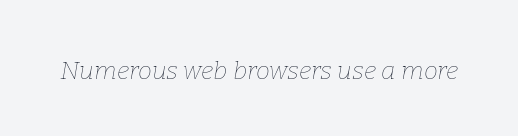
The image shows 25 px text type, italic (leaning right); set normal letter spacing, not underlined.
